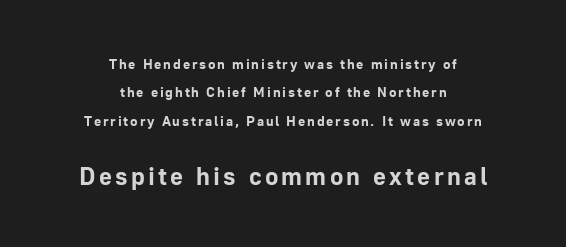
{"italic": "no", "bold": "yes", "underline": "no", "align": "center", "line_spacing": "loose", "line_spacing_ratio": 2.03, "larger_block": "second", "size_ratio": 1.79, "glyph_px": 25}
